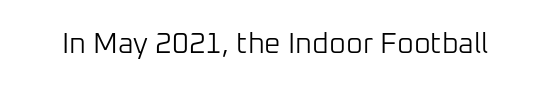
Q: Is the text bold? A: No.
Q: Is the text italic (slanted)? A: No, it is upright.
Q: Is the typeface a serif or a sans-serif typeface? A: Sans-serif.
Q: Is the text underlined? A: No.
Q: Is the spacing between letters normal or unusually wide? A: Normal.
Q: Width (condensed, normal, or wide)? A: Normal.
Q: Stroke contrast? A: Low.
Q: x-height? A: Medium.
Q: Monospaced? A: No.
